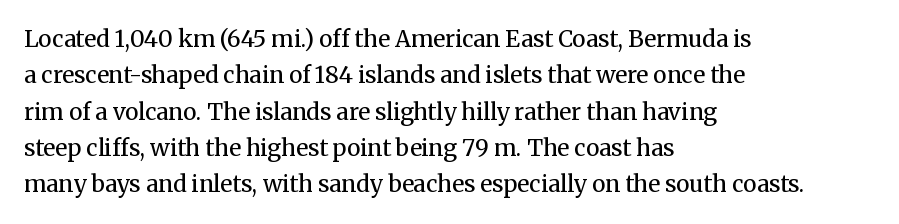
The image shows 23 px text type, upright; set left-aligned, normal line spacing (1.58x), normal letter spacing, not underlined.
